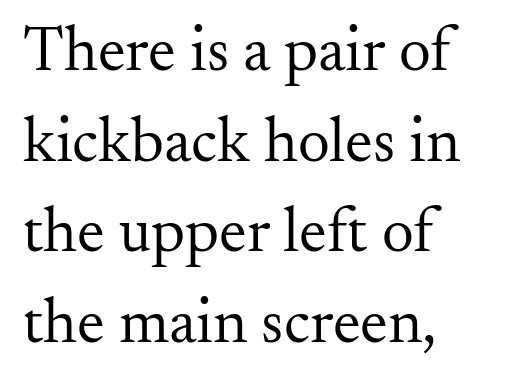
The image shows 63 px regular-weight serif type, upright; set left-aligned, normal line spacing (1.44x), normal letter spacing, not underlined; medium stroke contrast and a small x-height.
